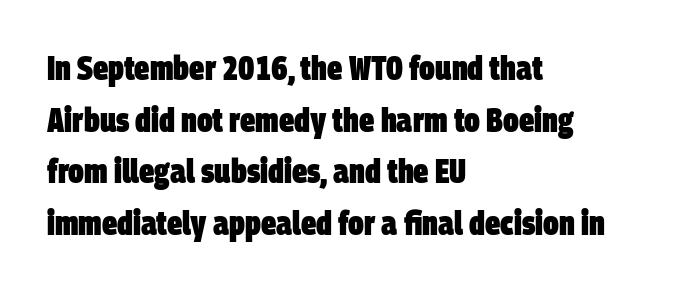
Q: Is the text bold? A: Yes.
Q: Is the typeface a serif or a sans-serif typeface? A: Sans-serif.
Q: Is the text underlined? A: No.
Q: How is the paragraph aligned? A: Left-aligned.
Q: Is the spacing between letters normal or unusually wide? A: Normal.
Q: Is the spacing between lines tight, normal or loose? A: Normal.
Q: Width (condensed, normal, or wide)? A: Condensed.
Q: Stroke contrast? A: Low.
Q: x-height? A: Large.
Q: Monospaced? A: No.
